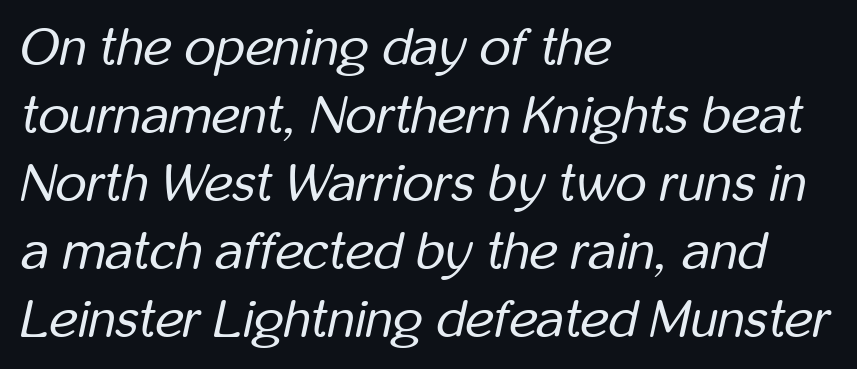
The image shows 54 px regular-weight, condensed type, italic (leaning right); set left-aligned, normal line spacing (1.26x), normal letter spacing, not underlined; low stroke contrast and a medium x-height.
